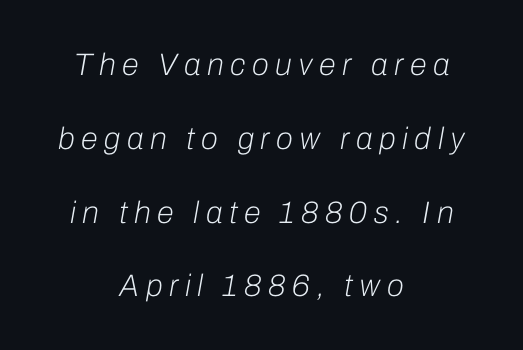
Q: Is the text bold? A: No.
Q: Is the text italic (slanted)? A: Yes, it leans right by about 10 degrees.
Q: Is the text underlined? A: No.
Q: How is the paragraph aligned? A: Centered.
Q: Is the spacing between letters normal or unusually wide? A: Unusually wide.
Q: Is the spacing between lines tight, normal or loose? A: Loose.
Q: Width (condensed, normal, or wide)? A: Normal.
Q: Stroke contrast? A: Low.
Q: x-height? A: Medium.
Q: Monospaced? A: No.
